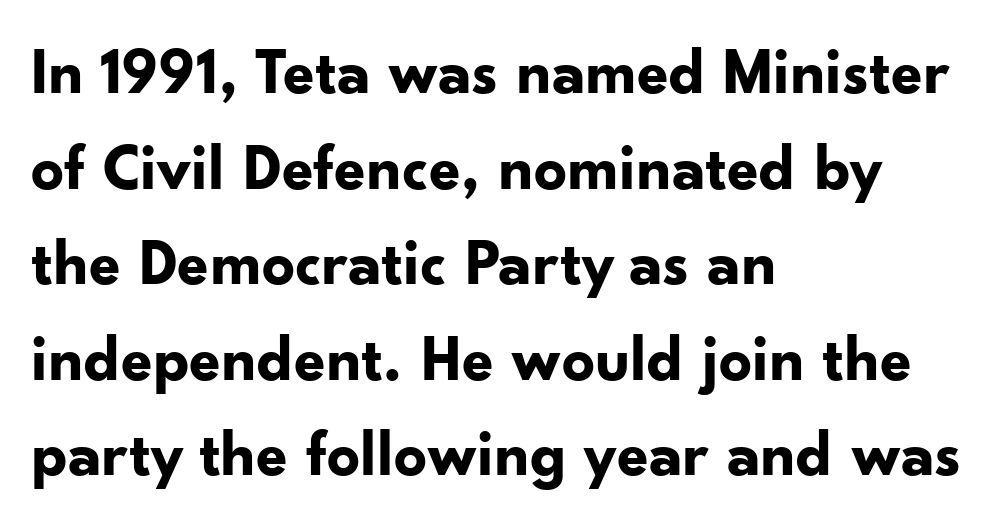
{"serif": "no", "italic": "no", "bold": "yes", "weight": "bold", "width": "normal", "stroke_contrast": "low", "x_height": "small", "monospaced": "no", "underline": "no", "align": "left", "line_spacing": "normal", "line_spacing_ratio": 1.47, "letter_spacing": "normal", "letter_spacing_em": 0.0, "glyph_px": 65}
